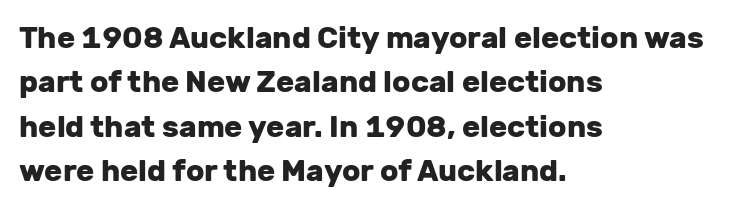
Q: Is the text bold? A: Yes.
Q: Is the text italic (slanted)? A: No, it is upright.
Q: Is the typeface a serif or a sans-serif typeface? A: Sans-serif.
Q: Is the text underlined? A: No.
Q: How is the paragraph aligned? A: Left-aligned.
Q: Is the spacing between letters normal or unusually wide? A: Normal.
Q: Is the spacing between lines tight, normal or loose? A: Normal.
Q: Width (condensed, normal, or wide)? A: Normal.
Q: Stroke contrast? A: Low.
Q: x-height? A: Medium.
Q: Monospaced? A: No.
